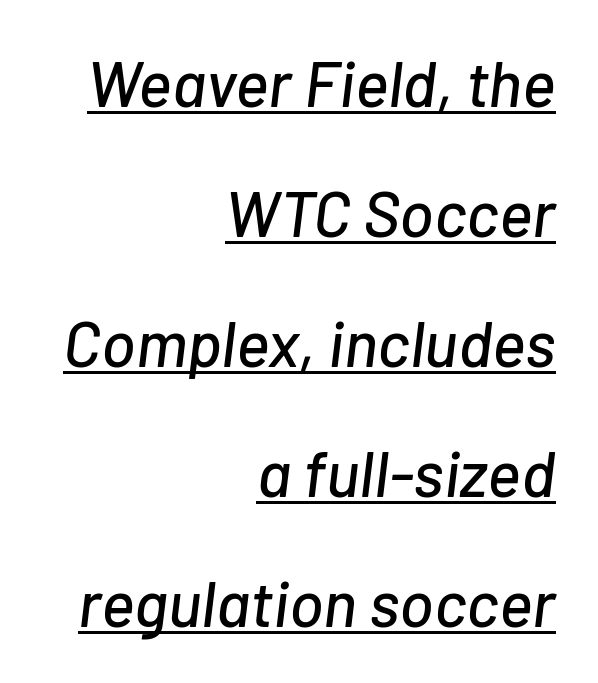
The image shows 64 px text type, italic (leaning right); set right-aligned, loose line spacing (2.03x), normal letter spacing, underlined; low stroke contrast and a medium x-height.
